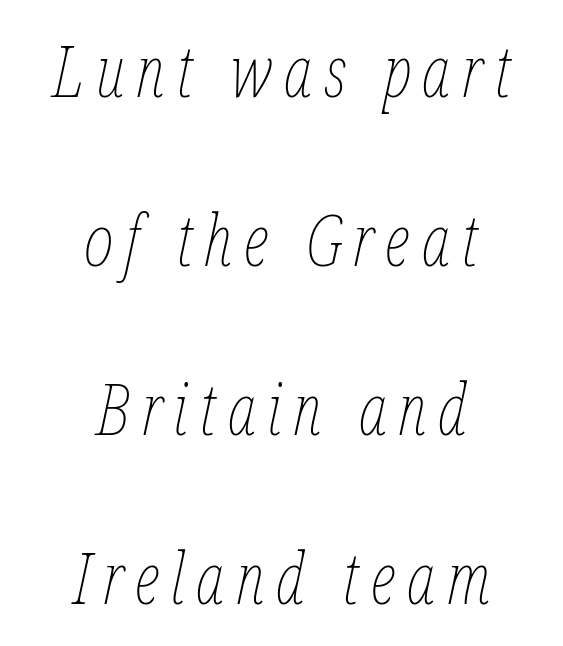
Q: Is the text bold? A: No.
Q: Is the text italic (slanted)? A: Yes, it leans right by about 12 degrees.
Q: Is the text underlined? A: No.
Q: How is the paragraph aligned? A: Centered.
Q: Is the spacing between lines tight, normal or loose? A: Loose.
Q: Width (condensed, normal, or wide)? A: Condensed.
Q: Stroke contrast? A: Low.
Q: x-height? A: Medium.
Q: Monospaced? A: No.
